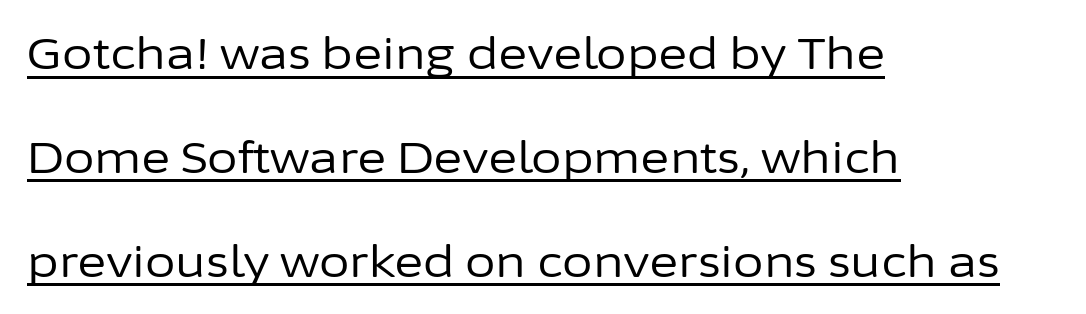
Q: Is the text bold? A: No.
Q: Is the text italic (slanted)? A: No, it is upright.
Q: Is the typeface a serif or a sans-serif typeface? A: Sans-serif.
Q: Is the text underlined? A: Yes.
Q: How is the paragraph aligned? A: Left-aligned.
Q: Is the spacing between letters normal or unusually wide? A: Normal.
Q: Is the spacing between lines tight, normal or loose? A: Loose.
Q: Width (condensed, normal, or wide)? A: Normal.
Q: Stroke contrast? A: Low.
Q: x-height? A: Medium.
Q: Monospaced? A: No.
